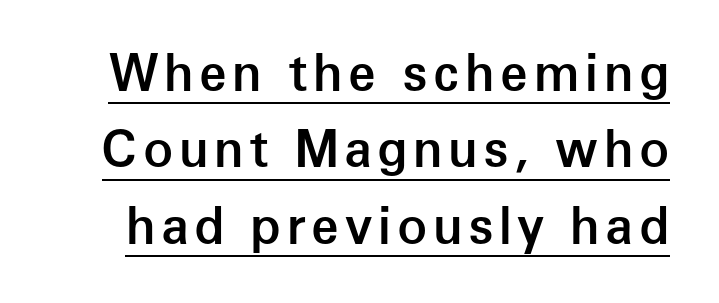
{"serif": "no", "italic": "no", "bold": "semi", "weight": "semibold", "width": "normal", "stroke_contrast": "low", "x_height": "medium", "monospaced": "no", "underline": "yes", "line_spacing": "normal", "line_spacing_ratio": 1.53, "glyph_px": 50}
